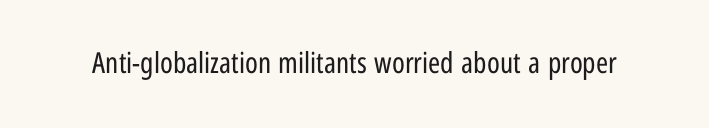
The image shows 29 px regular-weight, condensed sans-serif type, upright; set normal letter spacing, not underlined; low stroke contrast and a medium x-height.
